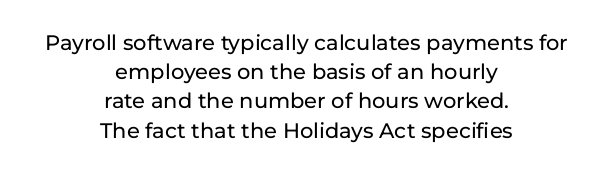
This rendering features lettering with no underline. A student would call this center alignment; a typographer would say set centered. How would I describe the line gaps? Plain and ordinary. Is there any slant? The stems are plumb. The passage shown has conventional tracking throughout.
